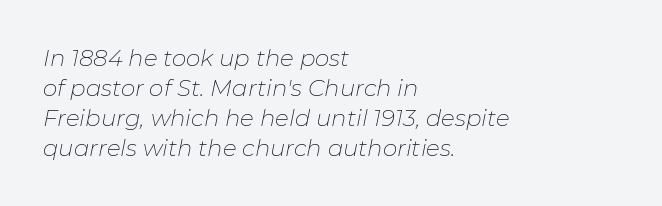
Weight: in the light-to-regular range. The passage shown leans; its letterforms are oblique. The text block is weighted toward the left margin, trailing off unevenly rightward. Quick note: interline space is typical. Glyph-to-glyph distance matches everyday printed text. Plain, unruled lines of type.
